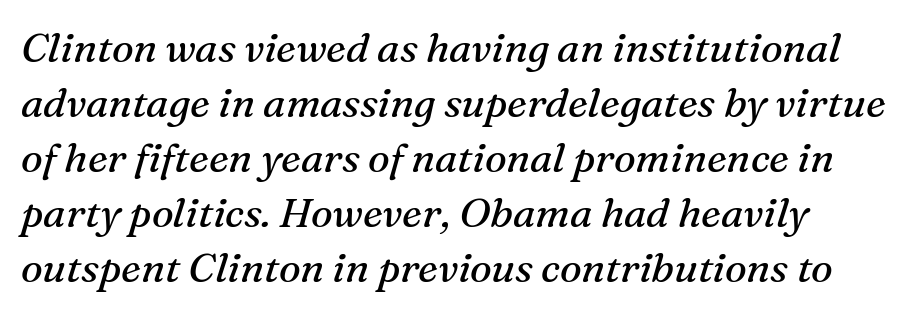
{"serif": "yes", "italic": "yes", "lean": "right", "slant_degrees": 16, "bold": "no", "weight": "regular", "width": "normal", "stroke_contrast": "medium", "x_height": "medium", "monospaced": "no", "underline": "no", "line_spacing": "normal", "line_spacing_ratio": 1.34, "letter_spacing": "normal", "letter_spacing_em": 0.0, "glyph_px": 41}
